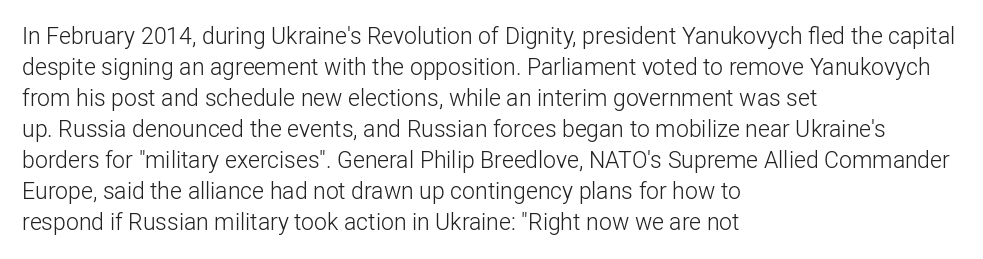
{"italic": "no", "bold": "no", "underline": "no", "align": "left", "line_spacing": "normal", "line_spacing_ratio": 1.35, "letter_spacing": "normal", "letter_spacing_em": 0.0, "glyph_px": 23}
